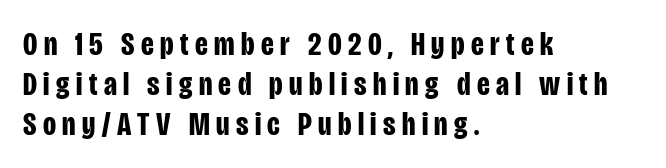
Q: Is the text bold? A: Yes.
Q: Is the text italic (slanted)? A: No, it is upright.
Q: Is the typeface a serif or a sans-serif typeface? A: Sans-serif.
Q: Is the text underlined? A: No.
Q: How is the paragraph aligned? A: Left-aligned.
Q: Width (condensed, normal, or wide)? A: Condensed.
Q: Stroke contrast? A: Low.
Q: x-height? A: Large.
Q: Monospaced? A: No.
